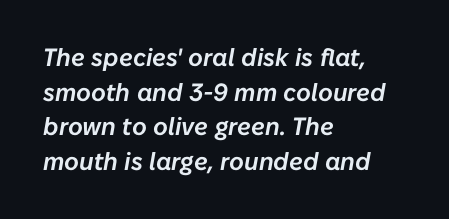
Inter-character spacing is left at the font's built-in metrics. There's an unmistakable incline to the writing here. Rows of type keep a routine distance in the vertical direction. Nobody drew a line under any word here.
